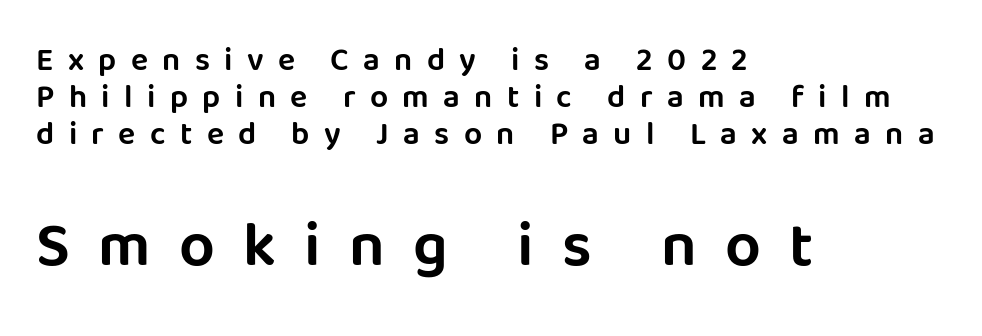
{"serif": "no", "italic": "no", "width": "normal", "stroke_contrast": "low", "x_height": "large", "monospaced": "no", "underline": "no", "align": "left", "line_spacing_ratio": 1.16, "letter_spacing": "wide", "letter_spacing_em": 0.45, "larger_block": "second", "size_ratio": 1.97, "glyph_px": 63}
